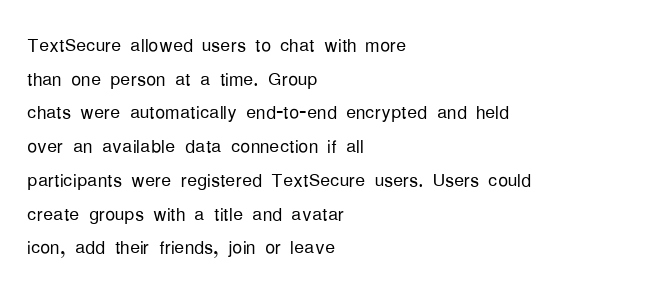
{"italic": "no", "bold": "no", "underline": "no", "align": "left", "line_spacing": "normal", "line_spacing_ratio": 1.35, "letter_spacing": "normal", "letter_spacing_em": 0.0, "glyph_px": 25}
